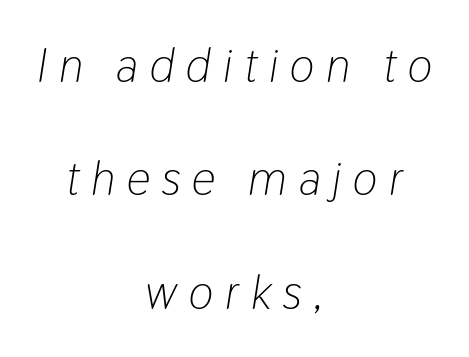
The image shows 47 px light, condensed type, italic (leaning right); set centered, loose line spacing (2.41x), unusually wide letter spacing (+0.25 em), not underlined; low stroke contrast and a medium x-height.
